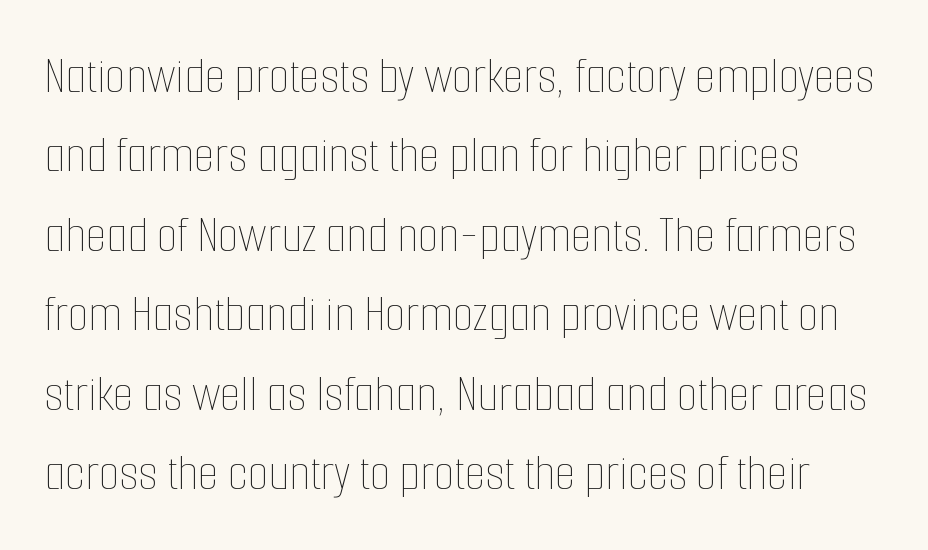
The image shows 53 px thin, condensed type, upright; set left-aligned, normal line spacing (1.5x), normal letter spacing, not underlined; low stroke contrast and a medium x-height.
